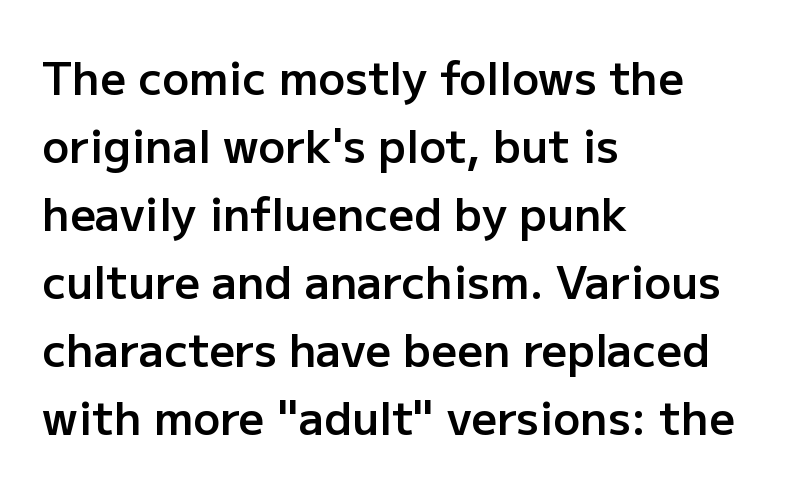
Q: Is the text bold? A: Semi-bold.
Q: Is the text italic (slanted)? A: No, it is upright.
Q: Is the typeface a serif or a sans-serif typeface? A: Sans-serif.
Q: Is the text underlined? A: No.
Q: How is the paragraph aligned? A: Left-aligned.
Q: Is the spacing between letters normal or unusually wide? A: Normal.
Q: Is the spacing between lines tight, normal or loose? A: Normal.
Q: Width (condensed, normal, or wide)? A: Normal.
Q: Stroke contrast? A: Low.
Q: x-height? A: Medium.
Q: Monospaced? A: No.
